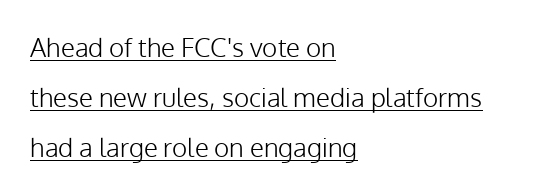
Q: Is the text bold? A: No.
Q: Is the text italic (slanted)? A: No, it is upright.
Q: Is the text underlined? A: Yes.
Q: How is the paragraph aligned? A: Left-aligned.
Q: Is the spacing between letters normal or unusually wide? A: Normal.
Q: Is the spacing between lines tight, normal or loose? A: Loose.
